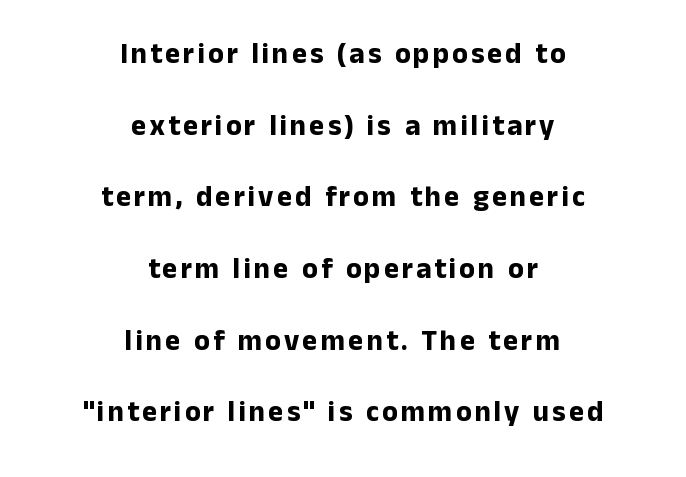
{"serif": "no", "italic": "no", "bold": "yes", "weight": "bold", "width": "normal", "stroke_contrast": "low", "x_height": "medium", "monospaced": "no", "underline": "no", "align": "center", "line_spacing": "loose", "line_spacing_ratio": 2.47, "glyph_px": 29}
